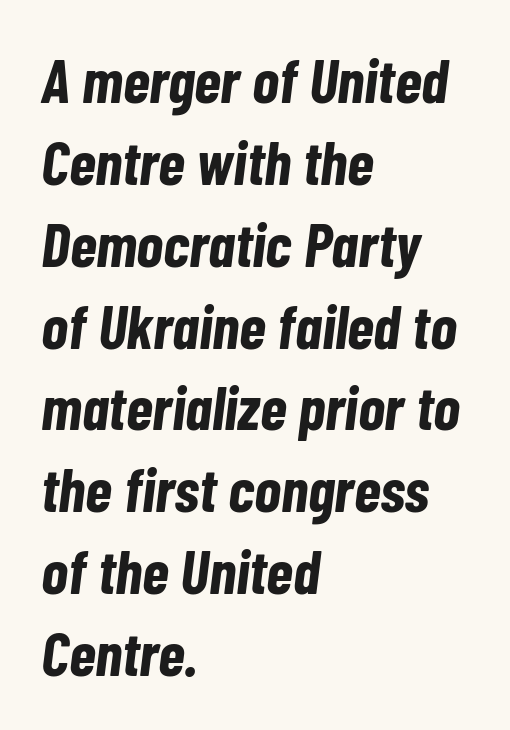
{"italic": "yes", "lean": "right", "slant_degrees": 7, "bold": "yes", "weight": "bold", "width": "condensed", "stroke_contrast": "low", "x_height": "medium", "monospaced": "no", "underline": "no", "align": "left", "line_spacing": "normal", "line_spacing_ratio": 1.32, "letter_spacing": "normal", "letter_spacing_em": 0.0, "glyph_px": 62}
